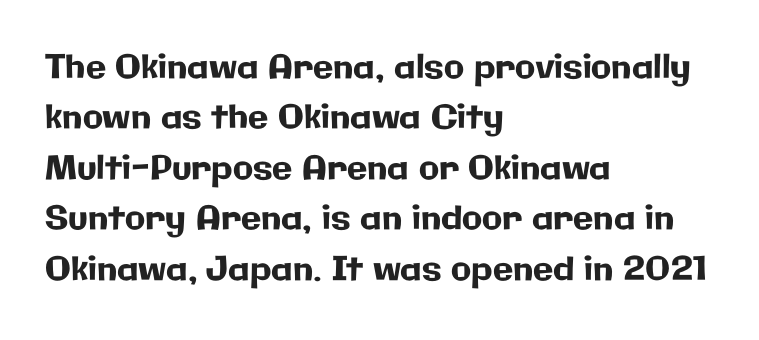
{"serif": "no", "italic": "no", "width": "normal", "stroke_contrast": "low", "x_height": "medium", "monospaced": "no", "underline": "no", "align": "left", "line_spacing": "normal", "line_spacing_ratio": 1.53, "letter_spacing": "normal", "letter_spacing_em": 0.0, "glyph_px": 33}
